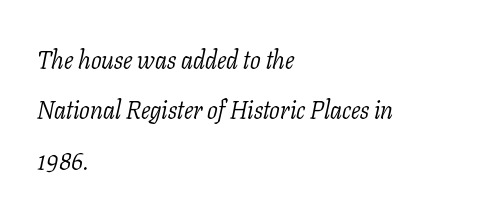
The face looks like a standard text weight, possibly lighter. Is the type slanted? Yes — the strokes lean at a clear angle. Type without underlining. The rag falls on the right side of this text block.
